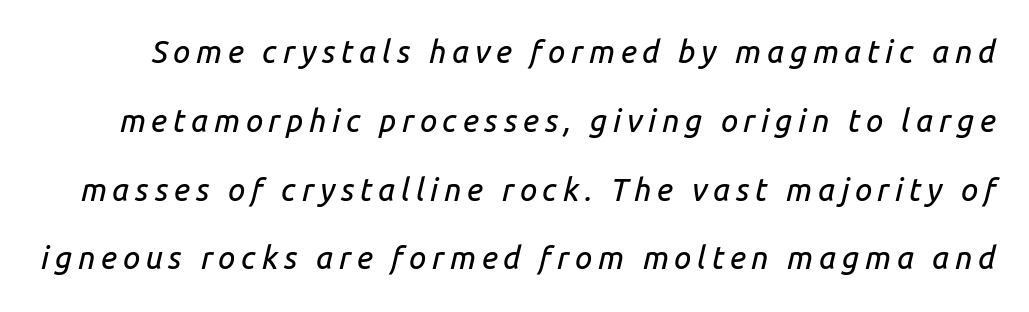
The image shows 31 px text type, italic (leaning right); set loose line spacing (2.22x), not underlined; low stroke contrast and a medium x-height.
